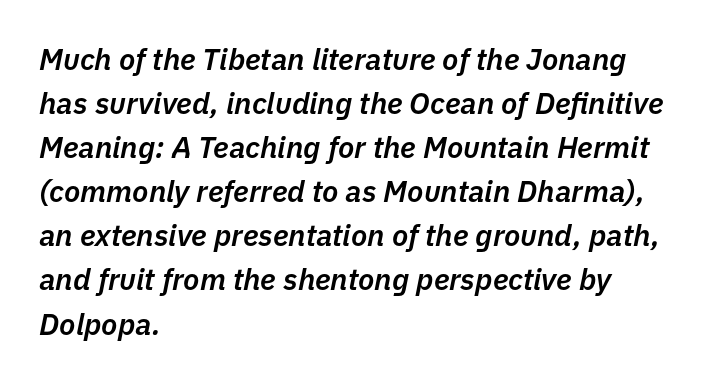
The face used here has a pronounced slope to its letters. The vertical gap from one line to the next is medium. Note the varied advance widths — an 'i' is clearly narrower than an 'm'. The strip under each line holds only bare page. If you drew a ruler down the left edge, every line would touch it.
